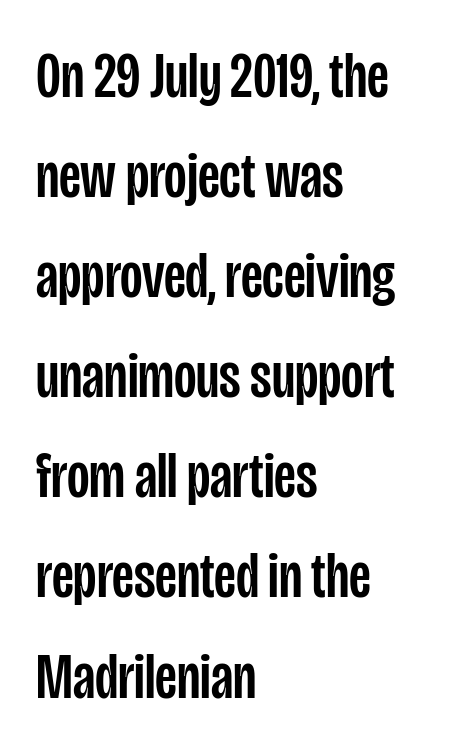
{"serif": "no", "italic": "no", "width": "condensed", "stroke_contrast": "low", "x_height": "large", "monospaced": "no", "underline": "no", "align": "left", "line_spacing": "normal", "line_spacing_ratio": 1.54, "letter_spacing": "normal", "letter_spacing_em": 0.0, "glyph_px": 65}
